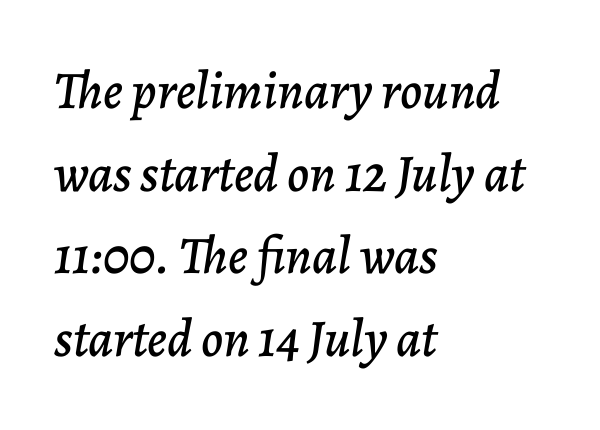
Q: Is the text italic (slanted)? A: Yes, it leans right by about 7 degrees.
Q: Is the text underlined? A: No.
Q: How is the paragraph aligned? A: Left-aligned.
Q: Is the spacing between letters normal or unusually wide? A: Normal.
Q: Is the spacing between lines tight, normal or loose? A: Normal.
Q: Width (condensed, normal, or wide)? A: Normal.
Q: Stroke contrast? A: Low.
Q: x-height? A: Medium.
Q: Monospaced? A: No.
